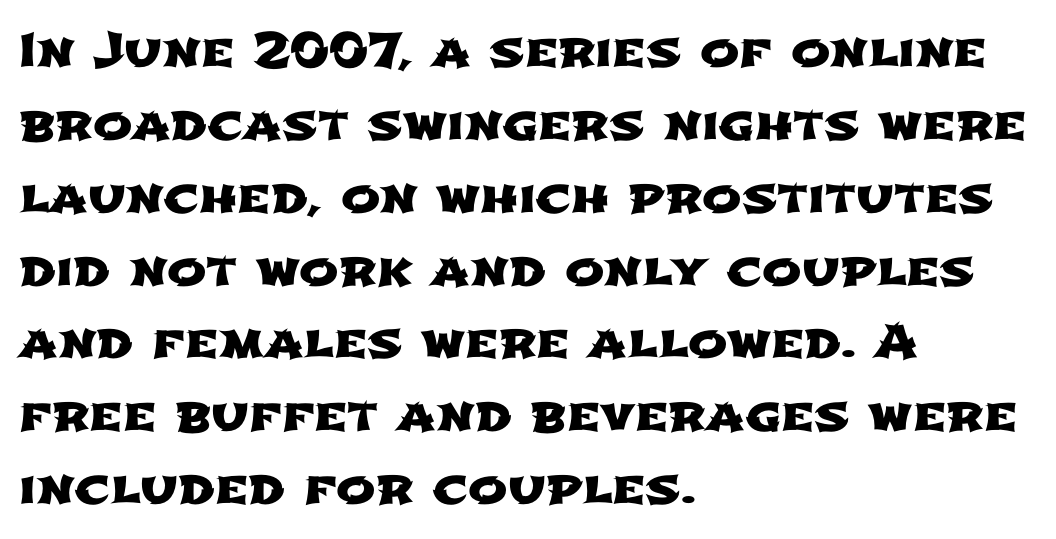
Nothing unusual about the tracking: characters are spaced as the font intends. Normally led — the rows are evenly, conventionally spaced. Are there feet on the stems? There aren't — it's a sans. The text block is weighted toward the left margin, trailing off unevenly rightward.
